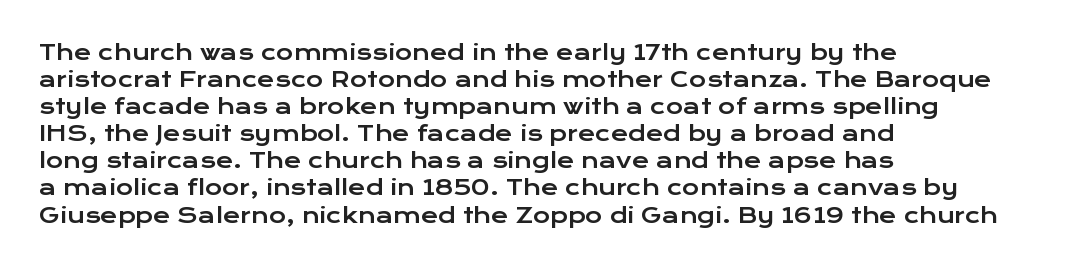
{"italic": "no", "underline": "no", "align": "left", "line_spacing": "normal", "line_spacing_ratio": 1.29, "letter_spacing": "normal", "letter_spacing_em": 0.0, "glyph_px": 21}
